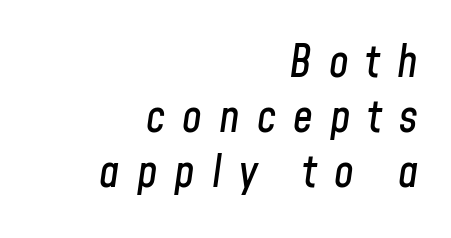
The image shows 44 px condensed type, italic (leaning right); set right-aligned, normal line spacing (1.25x), unusually wide letter spacing (+0.39 em), not underlined; low stroke contrast and a medium x-height.
